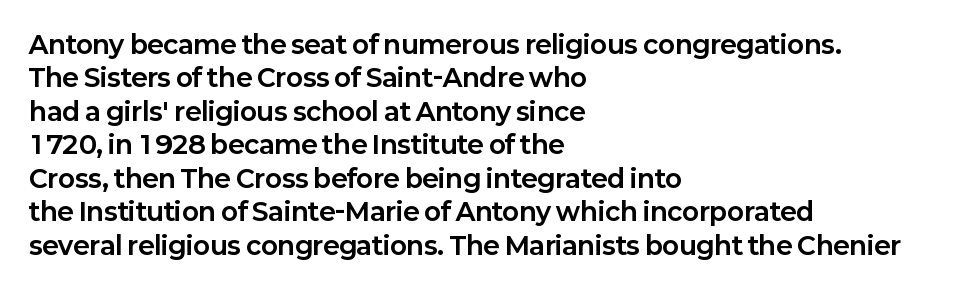
Notice how the passage keeps a crisp vertical edge on the left only. Ordinary non-slanted type is in use. This sample uses plain, unmodified letter spacing. Strong, thick strokes mark this as bold type. Normally led — the rows are evenly, conventionally spaced.
